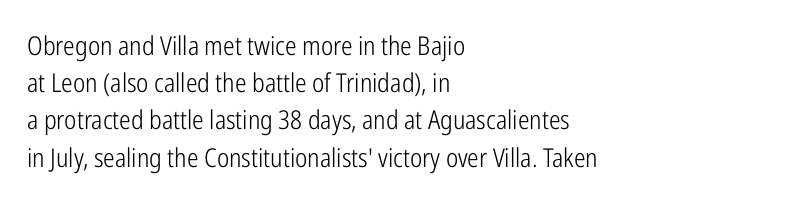
The rendering anchors every line to the left-hand side. A clean baseline with only descenders dipping below it. No chunkiness to these letters — they're not bold. Leading matches the norm, producing a regular column. Ascenders rise straight up at ninety degrees. Nobody touched the tracking dial on this one.
